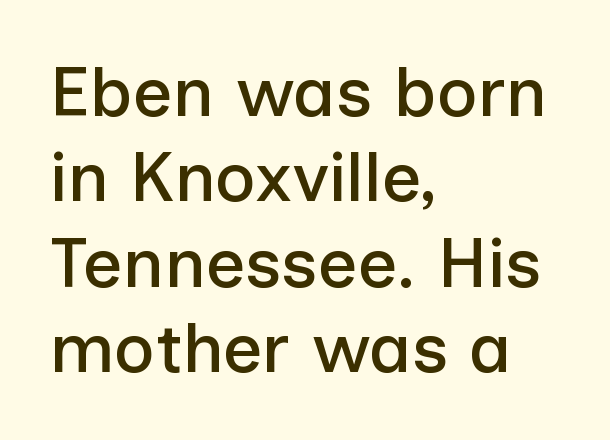
Q: Is the text italic (slanted)? A: No, it is upright.
Q: Is the typeface a serif or a sans-serif typeface? A: Sans-serif.
Q: Is the text underlined? A: No.
Q: How is the paragraph aligned? A: Left-aligned.
Q: Is the spacing between letters normal or unusually wide? A: Normal.
Q: Width (condensed, normal, or wide)? A: Normal.
Q: Stroke contrast? A: Low.
Q: x-height? A: Medium.
Q: Monospaced? A: No.
